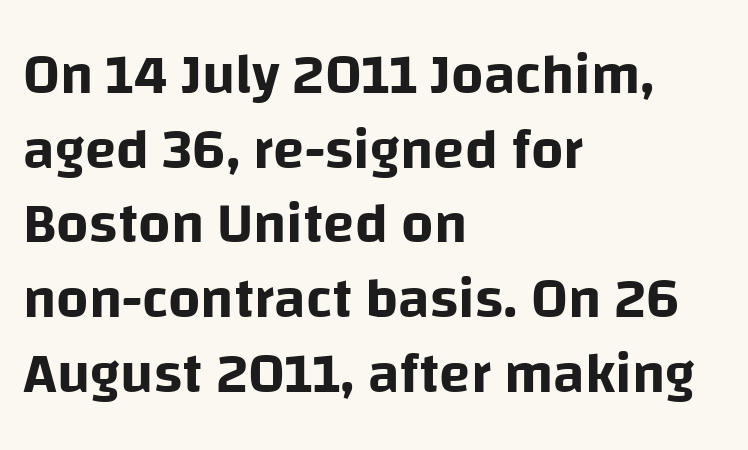
Q: Is the text italic (slanted)? A: No, it is upright.
Q: Is the typeface a serif or a sans-serif typeface? A: Sans-serif.
Q: Is the text underlined? A: No.
Q: How is the paragraph aligned? A: Left-aligned.
Q: Is the spacing between letters normal or unusually wide? A: Normal.
Q: Is the spacing between lines tight, normal or loose? A: Normal.
Q: Width (condensed, normal, or wide)? A: Normal.
Q: Stroke contrast? A: Low.
Q: x-height? A: Large.
Q: Monospaced? A: No.
